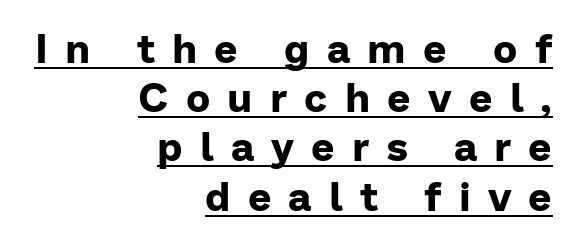
The typeface chosen for these lines omits serifs. Typographic density is high because the face is bold. Between one letter and the next there's a generous, obvious gap. Unlike italic type, these characters show no tilt at all. Does the copy run flush right? Yes — the right margin is perfectly even.
